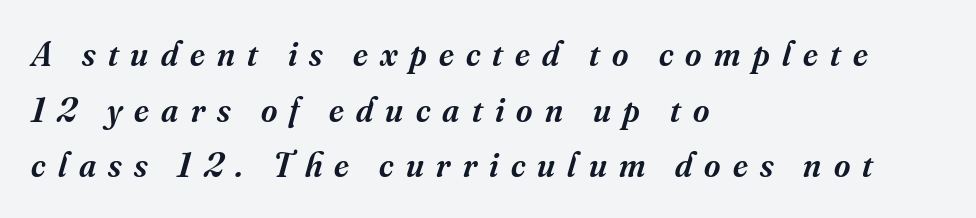
Classification — serif. Characters are canted at an angle relative to the baseline's perpendicular. Looks like regular typesetting: each glyph gets only the width it needs. Is the type bold? Partly — it's a semibold, heavier than regular but not fully bold.
